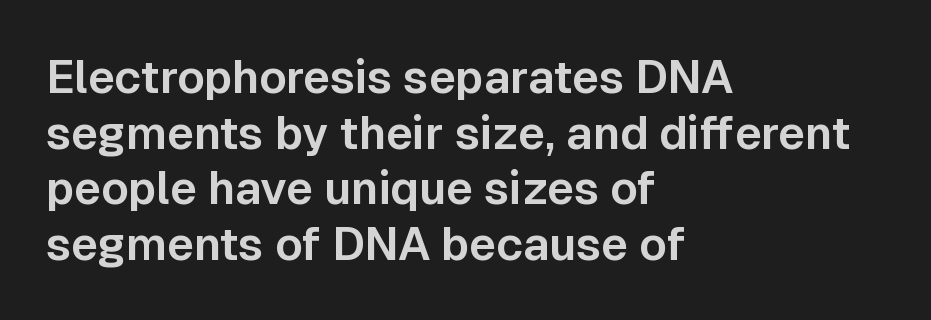
Q: Is the text italic (slanted)? A: No, it is upright.
Q: Is the typeface a serif or a sans-serif typeface? A: Sans-serif.
Q: Is the text underlined? A: No.
Q: How is the paragraph aligned? A: Left-aligned.
Q: Is the spacing between letters normal or unusually wide? A: Normal.
Q: Width (condensed, normal, or wide)? A: Normal.
Q: Stroke contrast? A: Low.
Q: x-height? A: Medium.
Q: Monospaced? A: No.
